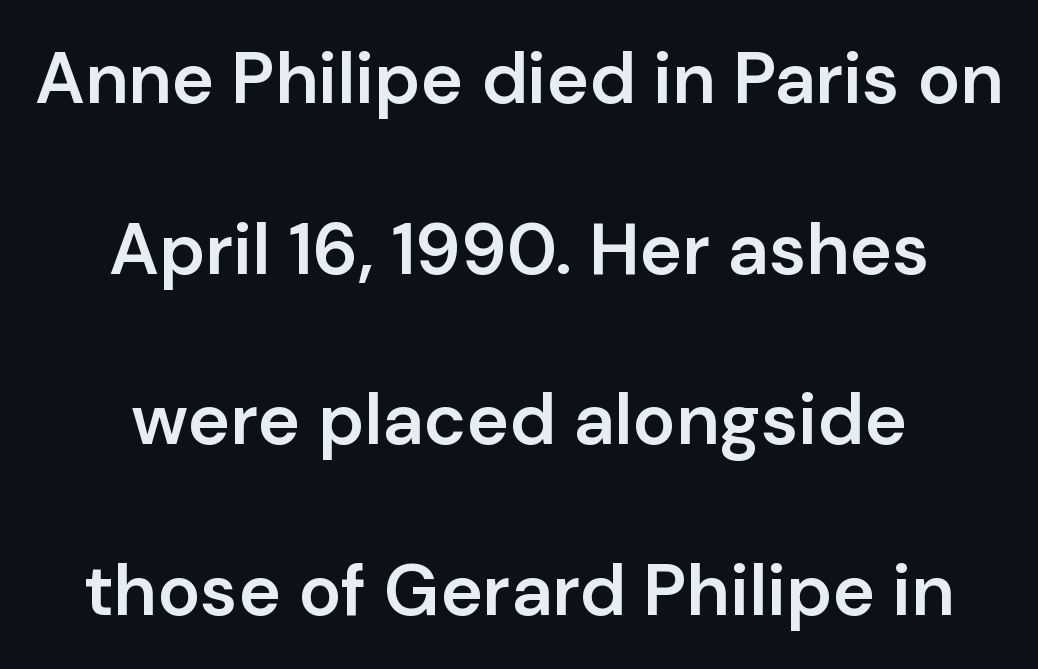
You could call the tracking neutral — neither tight nor loose. Vertical spacing — loose. Words float on clear page, feet unadorned. Typeset on center — no edge is straight. Here the designer chose a conventional face with non-uniform glyph widths. In terms of posture, this sample is upright.
